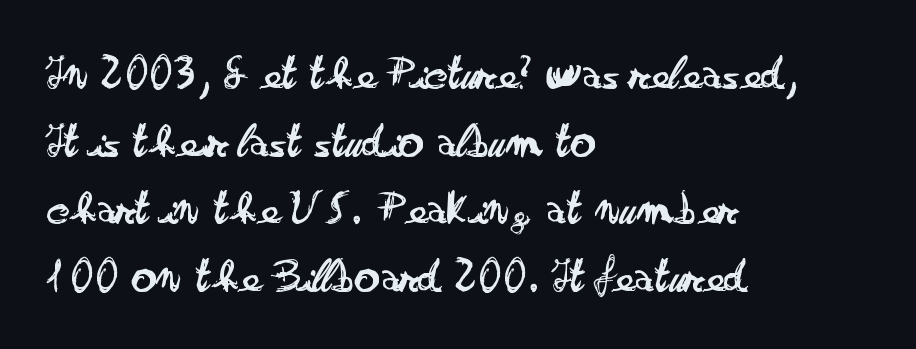
Q: Is the text bold? A: No.
Q: Is the text italic (slanted)? A: No, it is upright.
Q: Is the typeface a serif or a sans-serif typeface? A: Sans-serif.
Q: Is the text underlined? A: No.
Q: How is the paragraph aligned? A: Left-aligned.
Q: Is the spacing between letters normal or unusually wide? A: Normal.
Q: Is the spacing between lines tight, normal or loose? A: Normal.
Q: Width (condensed, normal, or wide)? A: Wide.
Q: Stroke contrast? A: Low.
Q: x-height? A: Small.
Q: Monospaced? A: No.
